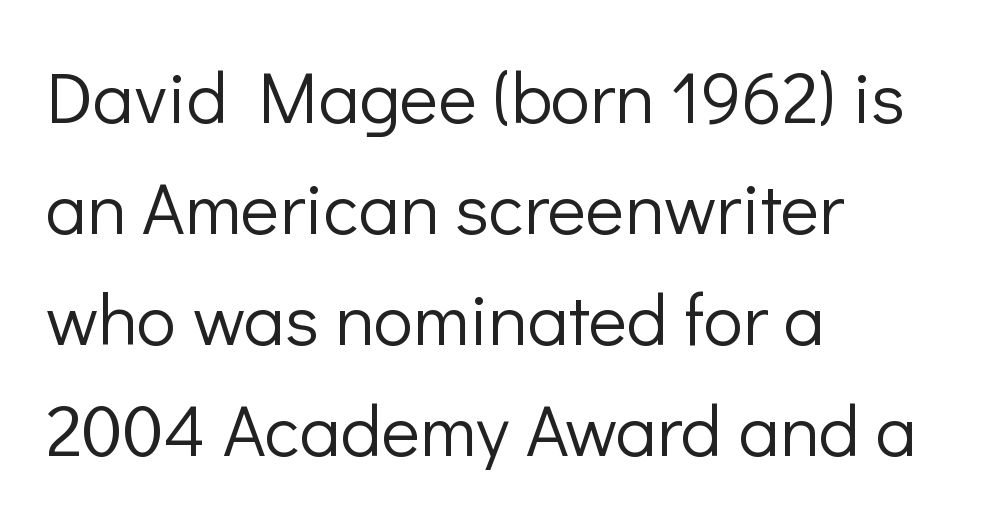
The image shows 73 px light sans-serif type, upright; set left-aligned, normal line spacing (1.52x), normal letter spacing, not underlined; low stroke contrast and a medium x-height.
